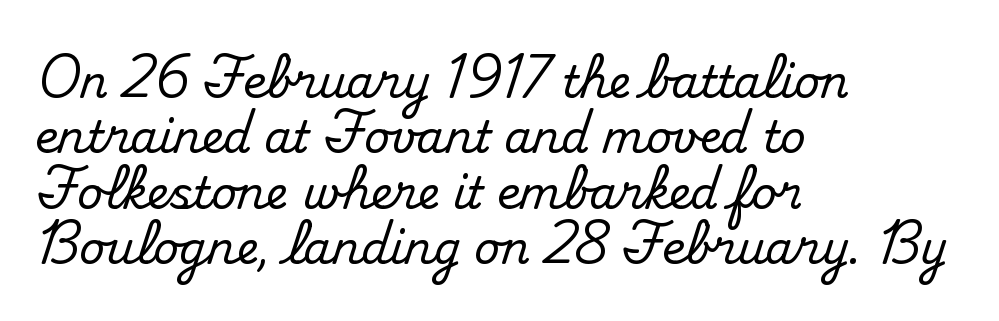
{"serif": "yes", "width": "normal", "stroke_contrast": "medium", "x_height": "small", "monospaced": "no", "underline": "no", "align": "left", "line_spacing": "normal", "line_spacing_ratio": 1.26, "letter_spacing": "normal", "letter_spacing_em": 0.0, "glyph_px": 44}
